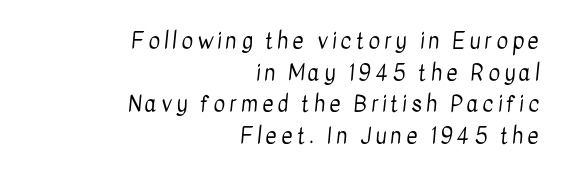
{"bold": "no", "underline": "no", "align": "right", "line_spacing": "normal", "line_spacing_ratio": 1.44, "glyph_px": 22}
